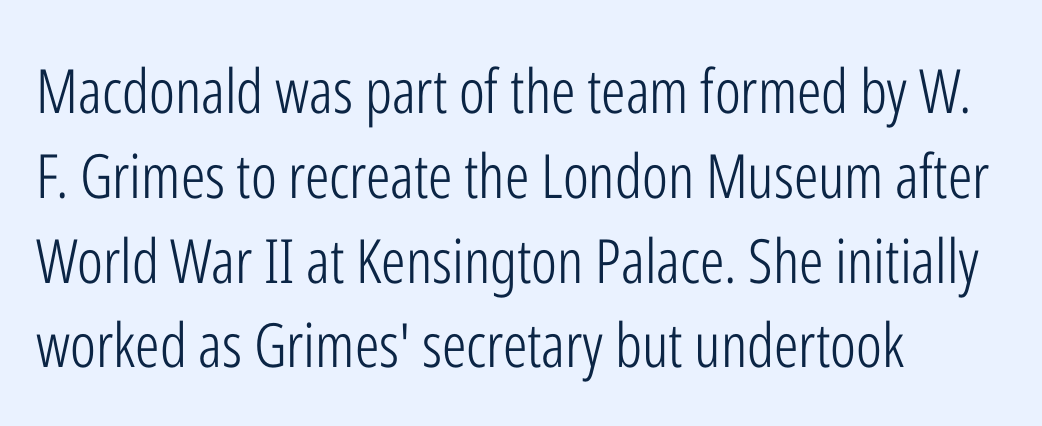
The image shows 61 px light, condensed sans-serif type, upright; set left-aligned, normal line spacing (1.39x), normal letter spacing, not underlined; low stroke contrast and a medium x-height.
